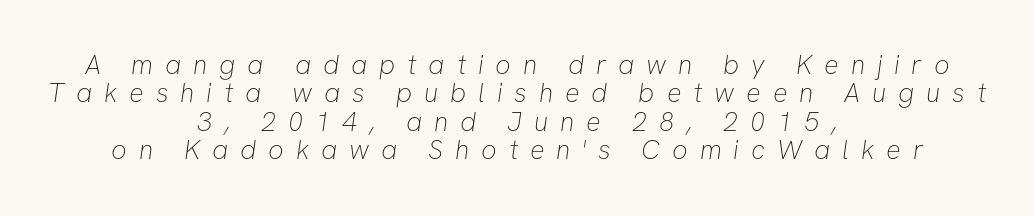
The image shows 27 px text type; set centered, tight line spacing (1.05x), unusually wide letter spacing (+0.44 em), not underlined.
